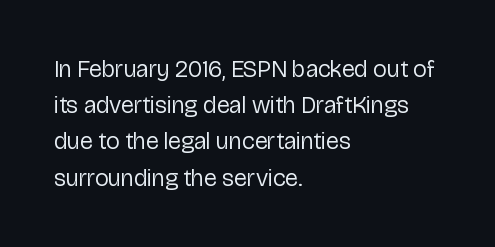
{"italic": "no", "bold": "no", "underline": "no", "align": "left", "line_spacing": "normal", "line_spacing_ratio": 1.51, "letter_spacing": "normal", "letter_spacing_em": 0.0, "glyph_px": 24}
